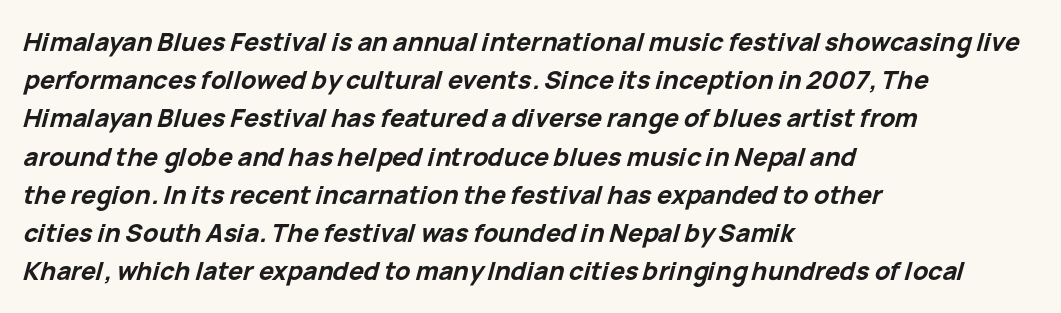
{"italic": "yes", "lean": "right", "slant_degrees": 15, "bold": "yes", "underline": "no", "align": "left", "line_spacing": "normal", "line_spacing_ratio": 1.53, "letter_spacing": "normal", "letter_spacing_em": 0.0, "glyph_px": 25}
